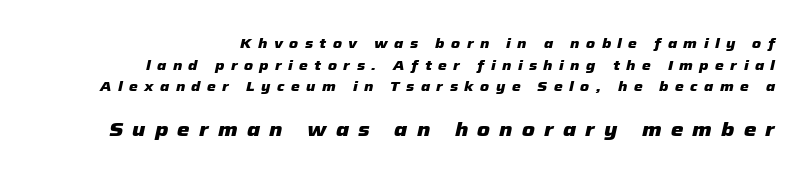
{"italic": "yes", "lean": "right", "slant_degrees": 12, "bold": "yes", "underline": "no", "align": "right", "line_spacing": "normal", "line_spacing_ratio": 1.54, "letter_spacing": "wide", "letter_spacing_em": 0.46, "larger_block": "second", "size_ratio": 1.43, "glyph_px": 20}
